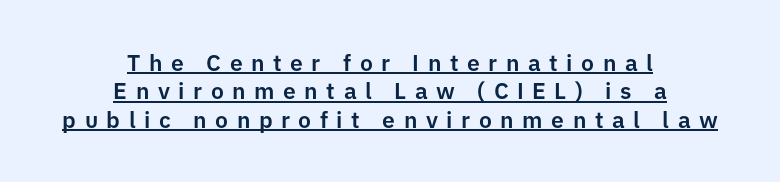
The image shows 23 px text type, upright; set centered, line spacing 1.23x, unusually wide letter spacing (+0.37 em), underlined.
